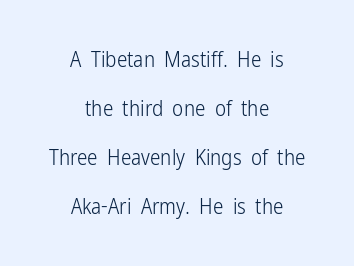
Q: Is the text bold? A: No.
Q: Is the text italic (slanted)? A: No, it is upright.
Q: Is the text underlined? A: No.
Q: How is the paragraph aligned? A: Centered.
Q: Is the spacing between letters normal or unusually wide? A: Normal.
Q: Is the spacing between lines tight, normal or loose? A: Loose.
